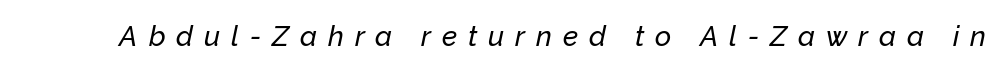
The image shows 28 px text type, italic (leaning right); set unusually wide letter spacing (+0.39 em), not underlined; low stroke contrast and a medium x-height.
